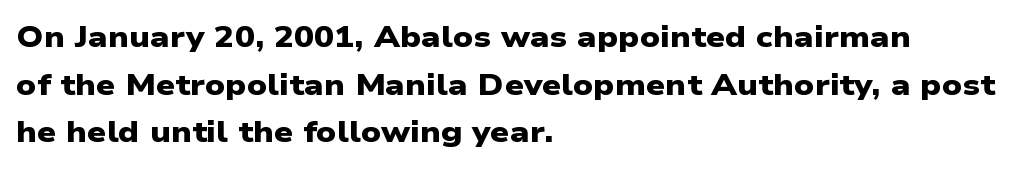
{"serif": "no", "bold": "yes", "weight": "heavy", "width": "wide", "stroke_contrast": "low", "x_height": "medium", "monospaced": "no", "underline": "no", "align": "left", "line_spacing": "normal", "line_spacing_ratio": 1.59, "letter_spacing": "normal", "letter_spacing_em": 0.0, "glyph_px": 30}
